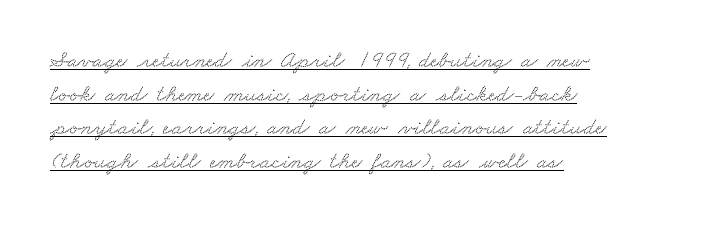
The image shows 24 px text type; set left-aligned, normal line spacing (1.4x), normal letter spacing, underlined.
